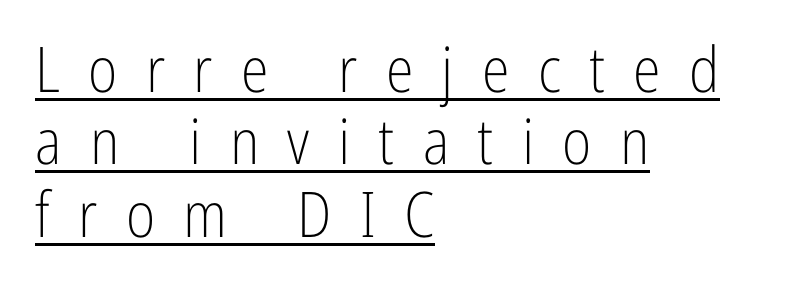
The image shows 63 px light, condensed sans-serif type, upright; set left-aligned, tight line spacing (1.15x), unusually wide letter spacing (+0.45 em), underlined; low stroke contrast and a medium x-height.
